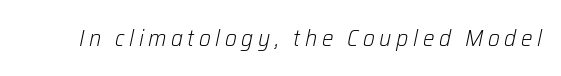
The weight would be labelled regular, book, light, or lighter still. A typesetter would call this heavily tracked-out type. The space directly below the letters is spotless. The passage shown leans; its letterforms are oblique.
